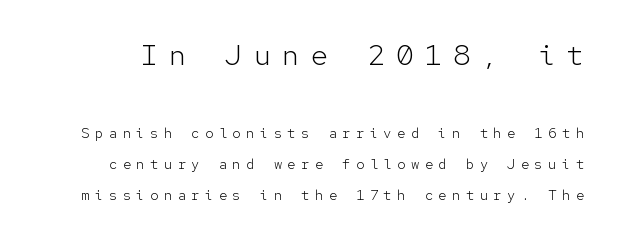
Q: Is the text bold? A: No.
Q: Is the text italic (slanted)? A: No, it is upright.
Q: Is the typeface a serif or a sans-serif typeface? A: Sans-serif.
Q: Is the text underlined? A: No.
Q: Is the spacing between letters normal or unusually wide? A: Unusually wide.
Q: Is the spacing between lines tight, normal or loose? A: Loose.
Q: Which block of text is set in a larger size, the first (top) or the second (bottom)? A: The first (top) one.
Q: Width (condensed, normal, or wide)? A: Normal.
Q: Stroke contrast? A: Low.
Q: x-height? A: Medium.
Q: Monospaced? A: Yes.
